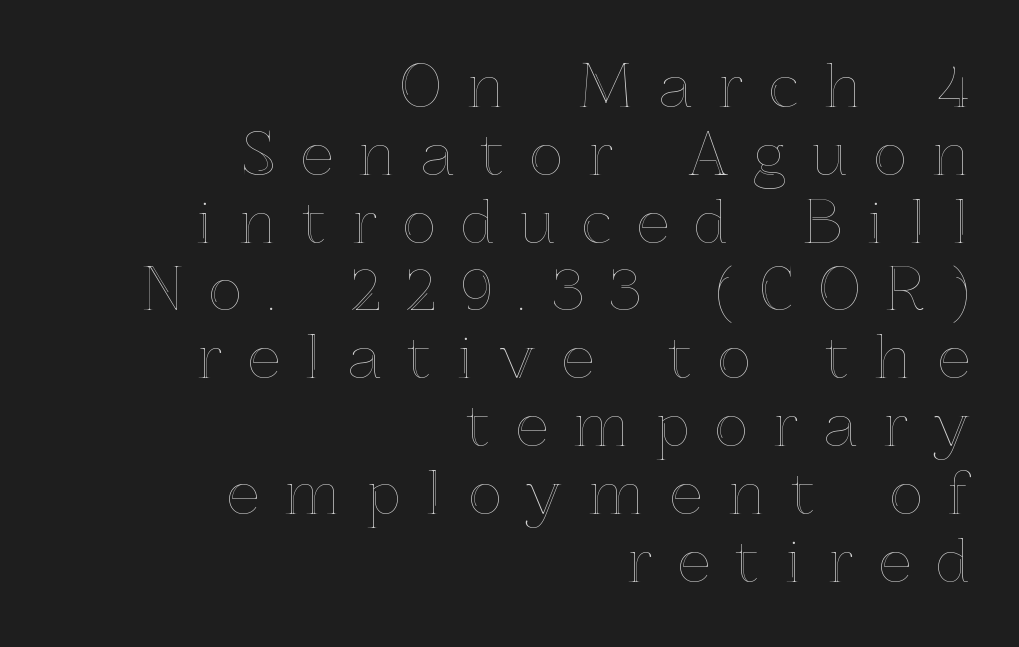
Q: Is the text italic (slanted)? A: No, it is upright.
Q: Is the text underlined? A: No.
Q: How is the paragraph aligned? A: Right-aligned.
Q: Is the spacing between letters normal or unusually wide? A: Unusually wide.
Q: Width (condensed, normal, or wide)? A: Normal.
Q: x-height? A: Medium.
Q: Monospaced? A: No.
